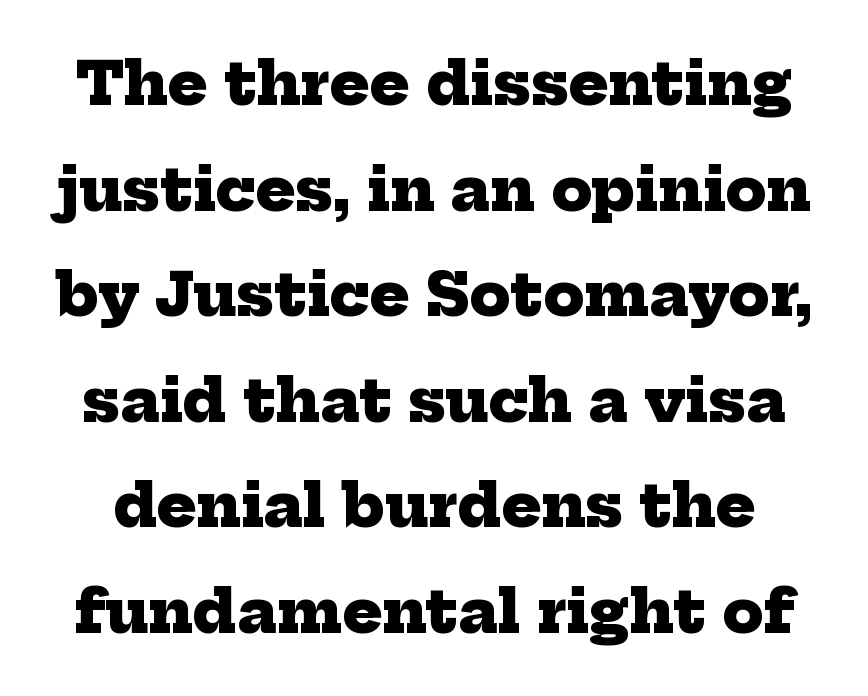
The image shows 59 px heavy serif type; set line spacing 1.79x, normal letter spacing, not underlined; low stroke contrast and a medium x-height.
